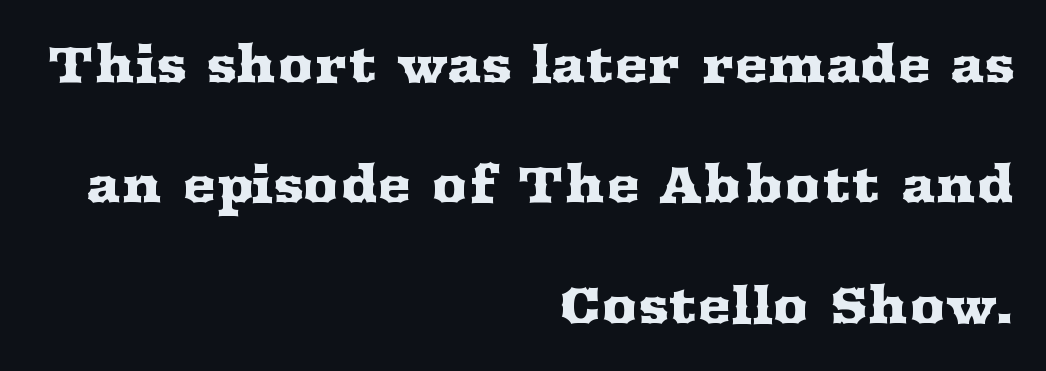
Q: Is the text italic (slanted)? A: No, it is upright.
Q: Is the typeface a serif or a sans-serif typeface? A: Serif.
Q: Is the text underlined? A: No.
Q: How is the paragraph aligned? A: Right-aligned.
Q: Is the spacing between letters normal or unusually wide? A: Normal.
Q: Is the spacing between lines tight, normal or loose? A: Loose.
Q: Width (condensed, normal, or wide)? A: Wide.
Q: Stroke contrast? A: Medium.
Q: x-height? A: Medium.
Q: Monospaced? A: No.
